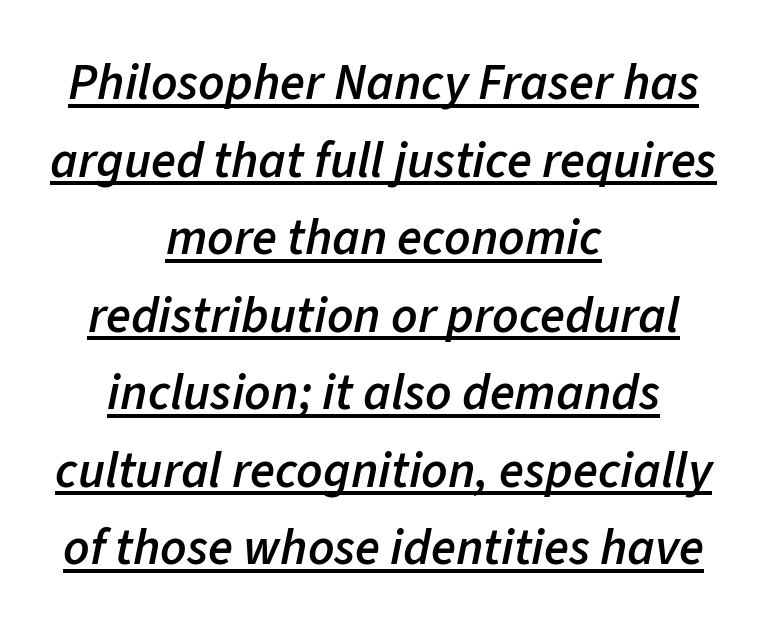
The image shows 51 px semibold type, italic (leaning right); set centered, normal line spacing (1.52x), normal letter spacing, underlined; low stroke contrast and a medium x-height.
